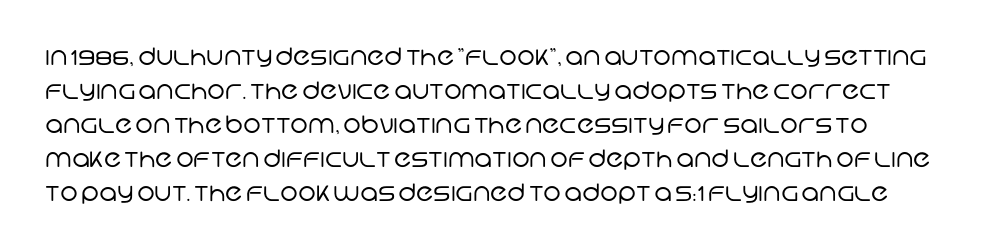
{"bold": "no", "underline": "no", "line_spacing": "normal", "line_spacing_ratio": 1.42, "letter_spacing": "normal", "letter_spacing_em": 0.0, "glyph_px": 24}
